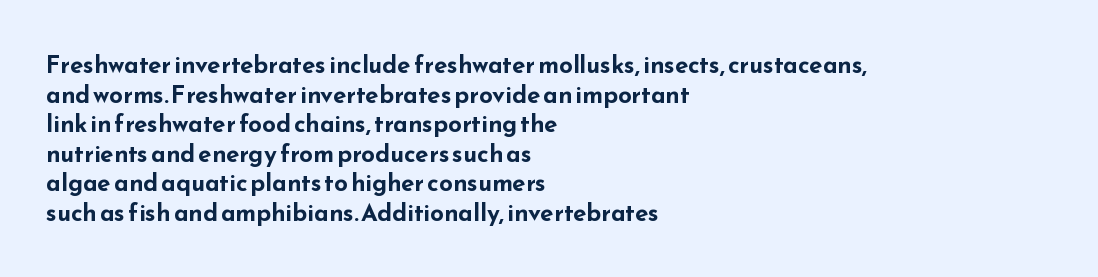
Q: Is the text bold? A: Yes.
Q: Is the text italic (slanted)? A: No, it is upright.
Q: Is the text underlined? A: No.
Q: How is the paragraph aligned? A: Left-aligned.
Q: Is the spacing between letters normal or unusually wide? A: Normal.
